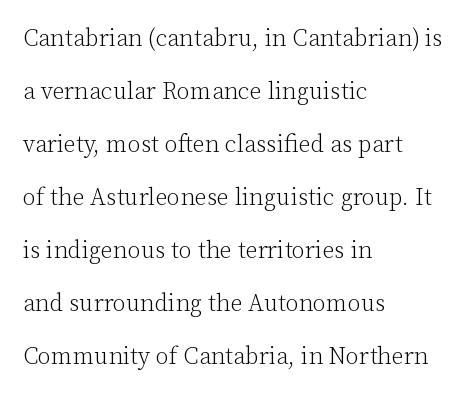
Words appear dense and cohesive because spacing is normal. Nope, not italic — everything's standing straight. Horizontal alignment here is leftward, the default for most running prose. Is the type heavy? It reads as light-to-regular instead. Line spacing here is loose. Descenders hang freely into open space.
